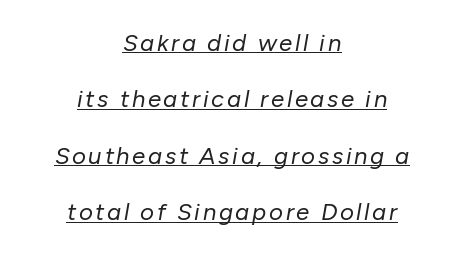
{"italic": "yes", "lean": "right", "slant_degrees": 10, "bold": "no", "underline": "yes", "align": "center", "line_spacing": "loose", "line_spacing_ratio": 2.35, "glyph_px": 24}
